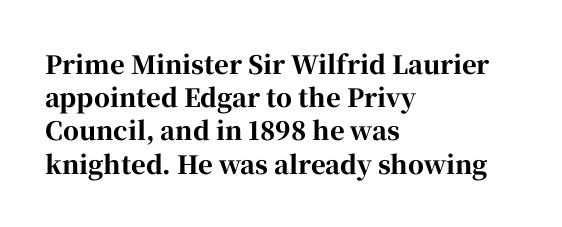
{"italic": "no", "bold": "yes", "underline": "no", "align": "left", "line_spacing": "normal", "line_spacing_ratio": 1.33, "letter_spacing": "normal", "letter_spacing_em": 0.0, "glyph_px": 25}
